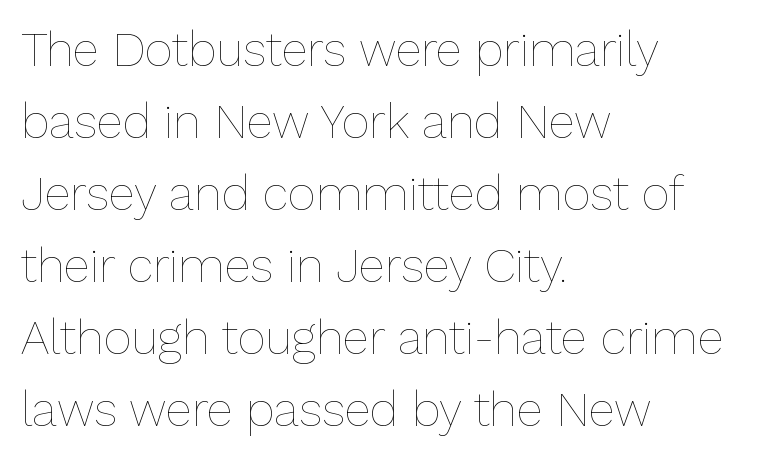
If you drew a line through each stem, it would be perfectly vertical. This block has exactly the height ordinary leading produces. The letters advance in unequal steps, a hallmark of proportional type. One-word summary of the alignment: left.
